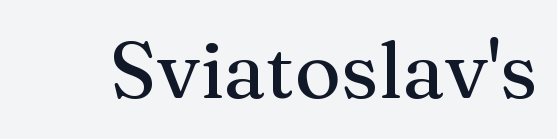
The string is rendered with underlining switched off. Honestly, the letter spacing is just normal — you wouldn't notice it. Yep, those are serifs on the letters. Designer's note — italics off, roman on.
